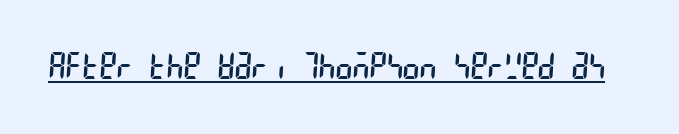
Standard letterfit; no display-style spreading of the glyphs. Weight: in the light-to-regular range. Observe the absence of serifs on each vertical stroke in this sample. Emphasis is given by a line drawn under the lettering.
